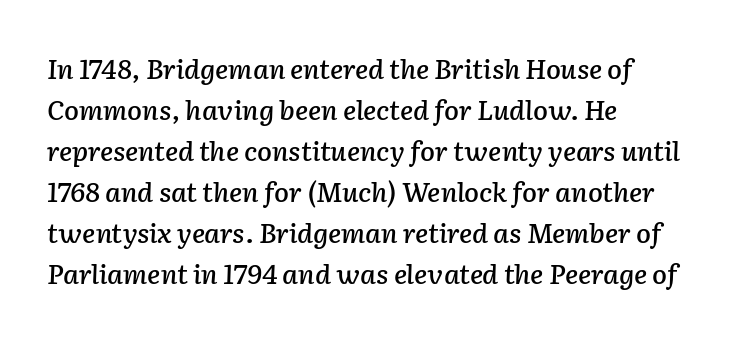
Q: Is the text italic (slanted)? A: Yes, it leans right by about 2 degrees.
Q: Is the text underlined? A: No.
Q: How is the paragraph aligned? A: Left-aligned.
Q: Is the spacing between letters normal or unusually wide? A: Normal.
Q: Is the spacing between lines tight, normal or loose? A: Normal.
